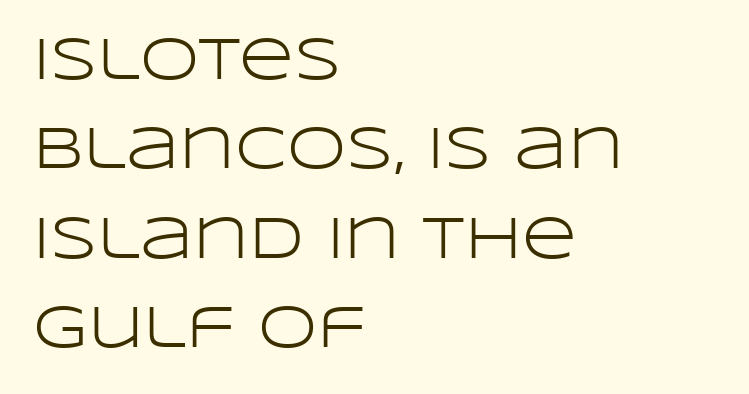
Weight: not bold — regular or lighter. Where is the straight margin? On the left. Does the leading feel generous? No, just average. You could call the tracking neutral — neither tight nor loose.
